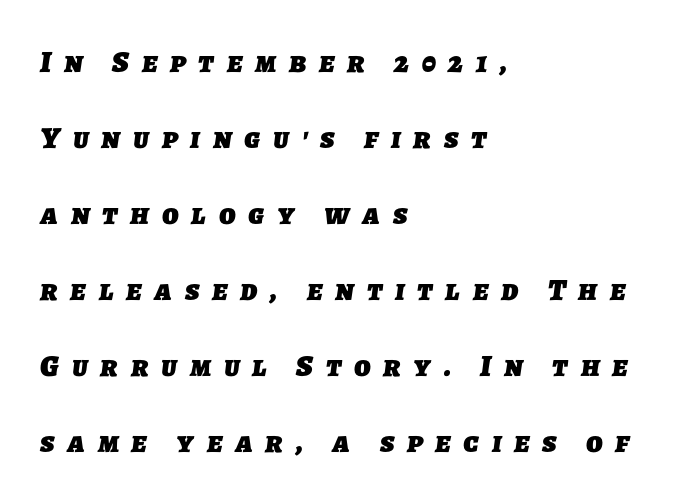
The image shows 31 px heavy sans-serif type; set left-aligned, loose line spacing (2.45x), unusually wide letter spacing (+0.41 em), not underlined; low stroke contrast and a medium x-height.
